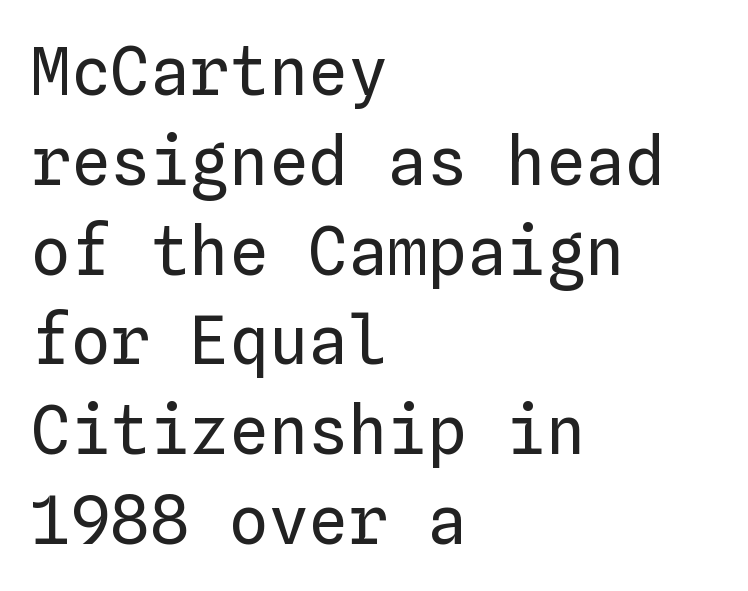
Lines of text with bare space underneath. These lines were composed using upright roman letters. No letter is thick-stroked: the sample isn't bold. The passage shown is typed in a monospace face where columns stay perfectly aligned. Is the block centered? No — it sits flush against the left margin. The lines sit at an ordinary, default distance from one another.
